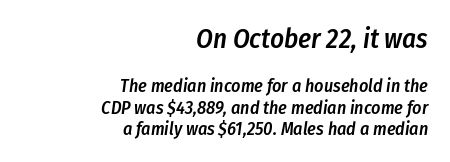
Which chunk is bigger? The first one — the top block dwarfs the bottom. Bold? Not quite — semibold, heavier than regular but stopping short. Descenders are the only things crossing below the line. Does the copy run flush right? Yes — the right margin is perfectly even.
